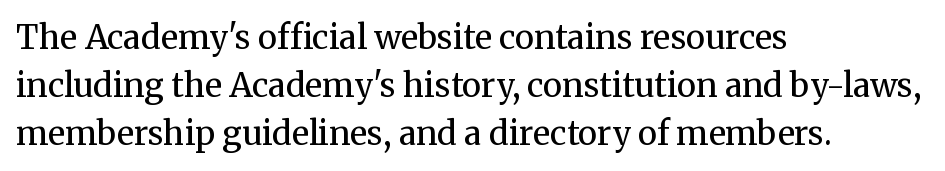
Q: Is the text bold? A: No.
Q: Is the text italic (slanted)? A: No, it is upright.
Q: Is the typeface a serif or a sans-serif typeface? A: Serif.
Q: Is the text underlined? A: No.
Q: How is the paragraph aligned? A: Left-aligned.
Q: Is the spacing between letters normal or unusually wide? A: Normal.
Q: Is the spacing between lines tight, normal or loose? A: Normal.
Q: Width (condensed, normal, or wide)? A: Normal.
Q: Stroke contrast? A: Medium.
Q: x-height? A: Medium.
Q: Monospaced? A: No.
